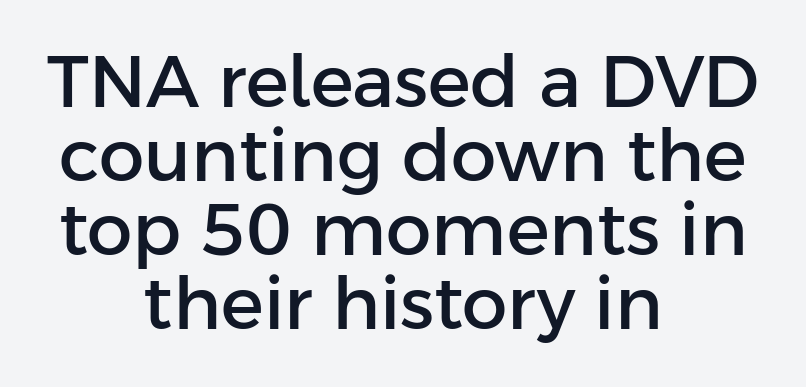
Q: Is the text italic (slanted)? A: No, it is upright.
Q: Is the typeface a serif or a sans-serif typeface? A: Sans-serif.
Q: Is the text underlined? A: No.
Q: How is the paragraph aligned? A: Centered.
Q: Is the spacing between letters normal or unusually wide? A: Normal.
Q: Is the spacing between lines tight, normal or loose? A: Tight.
Q: Width (condensed, normal, or wide)? A: Normal.
Q: Stroke contrast? A: Low.
Q: x-height? A: Medium.
Q: Monospaced? A: No.
